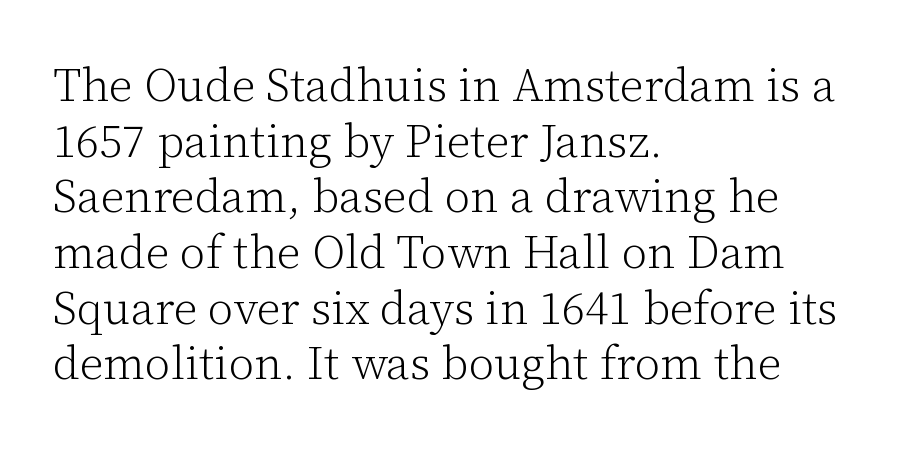
The image shows 46 px light serif type, upright; set left-aligned, line spacing 1.21x, normal letter spacing, not underlined; low stroke contrast and a medium x-height.
